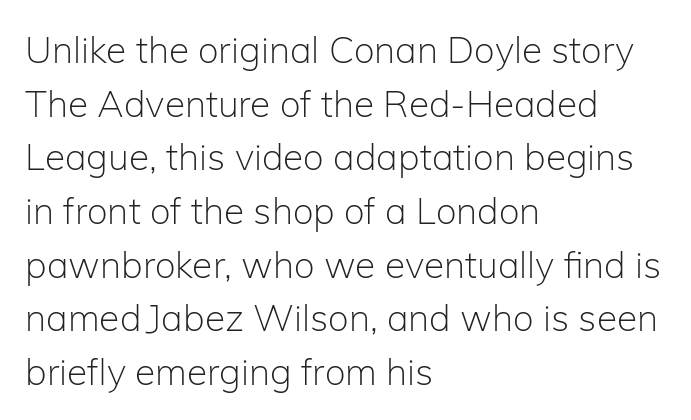
{"serif": "no", "italic": "no", "bold": "no", "weight": "light", "width": "normal", "stroke_contrast": "low", "x_height": "medium", "monospaced": "no", "underline": "no", "align": "left", "line_spacing": "normal", "line_spacing_ratio": 1.45, "letter_spacing": "normal", "letter_spacing_em": 0.0, "glyph_px": 37}
